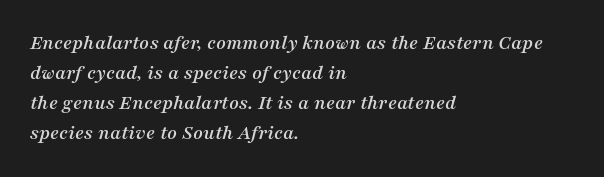
Q: Is the text italic (slanted)? A: Yes, it leans right by about 16 degrees.
Q: Is the text underlined? A: No.
Q: How is the paragraph aligned? A: Left-aligned.
Q: Is the spacing between letters normal or unusually wide? A: Normal.
Q: Is the spacing between lines tight, normal or loose? A: Normal.
